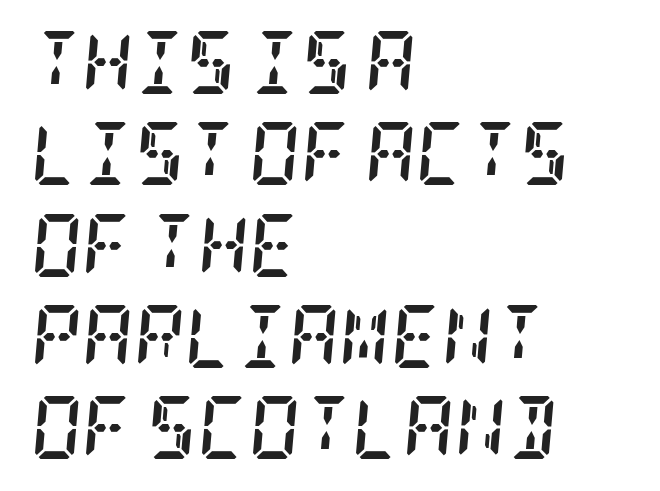
{"serif": "yes", "italic": "yes", "lean": "right", "slant_degrees": 5, "bold": "yes", "weight": "semibold", "width": "condensed", "stroke_contrast": "low", "x_height": "large", "underline": "no", "align": "left", "line_spacing": "normal", "line_spacing_ratio": 1.45, "letter_spacing": "normal", "letter_spacing_em": 0.0, "glyph_px": 63}
